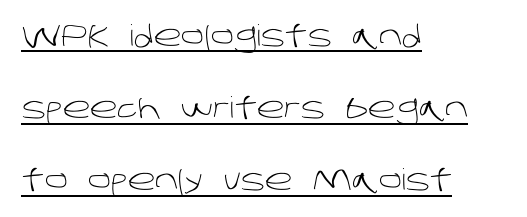
{"serif": "no", "bold": "no", "weight": "light", "width": "normal", "stroke_contrast": "low", "x_height": "large", "monospaced": "no", "underline": "yes", "align": "left", "line_spacing": "loose", "line_spacing_ratio": 2.49, "letter_spacing": "normal", "letter_spacing_em": 0.0, "glyph_px": 29}
